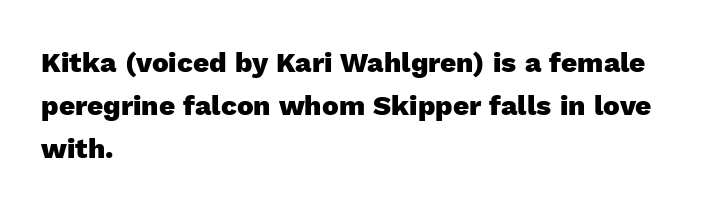
The image shows 28 px heavy sans-serif type, upright; set left-aligned, normal line spacing (1.54x), normal letter spacing, not underlined; a medium x-height.
